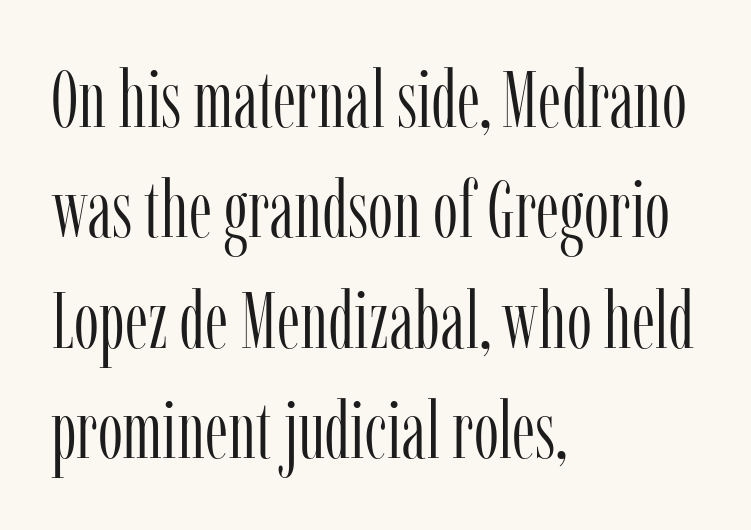
{"serif": "yes", "italic": "no", "bold": "no", "weight": "light", "width": "condensed", "stroke_contrast": "low", "x_height": "medium", "monospaced": "no", "underline": "no", "align": "left", "line_spacing": "normal", "line_spacing_ratio": 1.38, "letter_spacing": "normal", "letter_spacing_em": 0.0, "glyph_px": 80}
